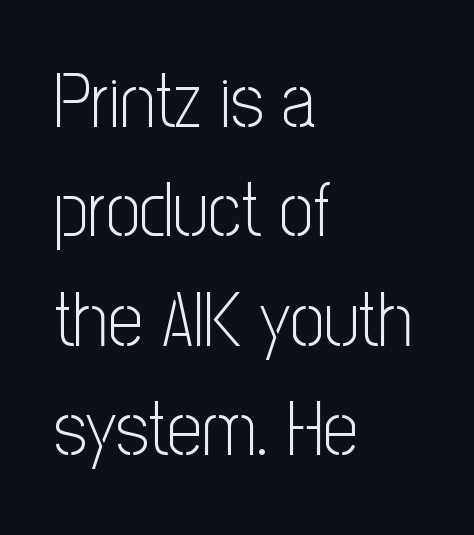
The image shows 77 px light, condensed sans-serif type, upright; set left-aligned, normal line spacing (1.42x), normal letter spacing, not underlined; low stroke contrast and a medium x-height.
